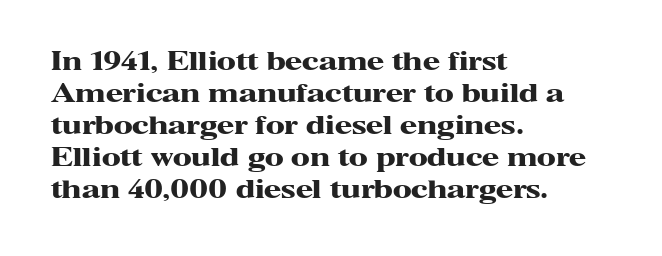
The image shows 25 px bold type, upright; set left-aligned, normal line spacing (1.28x), normal letter spacing, not underlined.
